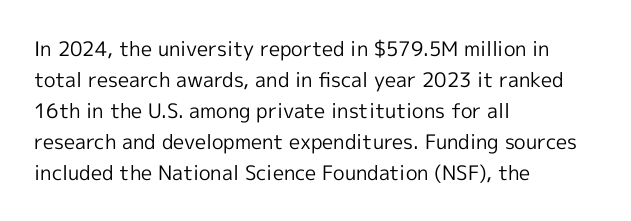
Q: Is the text bold? A: No.
Q: Is the text italic (slanted)? A: No, it is upright.
Q: Is the text underlined? A: No.
Q: How is the paragraph aligned? A: Left-aligned.
Q: Is the spacing between letters normal or unusually wide? A: Normal.
Q: Is the spacing between lines tight, normal or loose? A: Normal.
